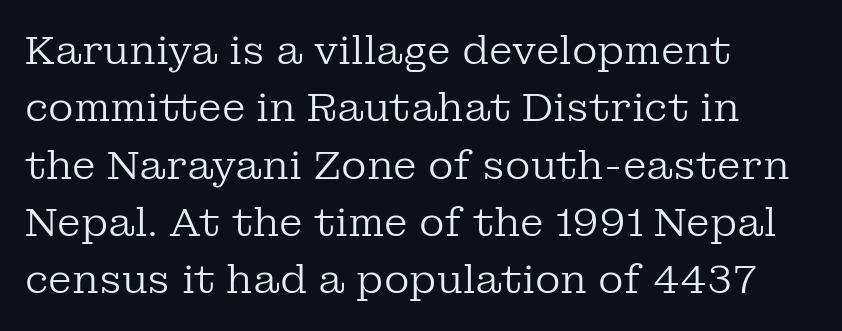
The image shows 39 px regular-weight serif type, upright; set left-aligned, normal line spacing (1.47x), normal letter spacing, not underlined; low stroke contrast and a medium x-height.
